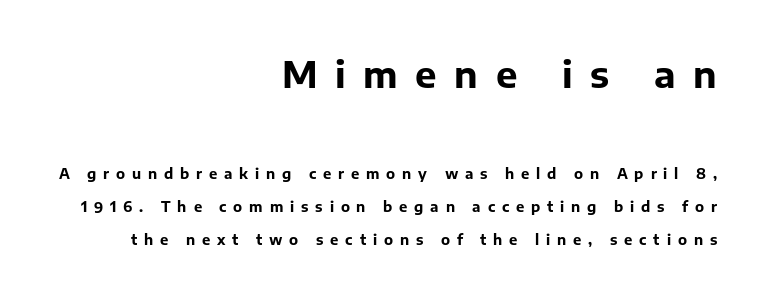
Whoever set this made the first block the dominant, larger element. Short and long lines alike share a common ending point at right. A typesetter would call this leading open, well beyond the default. Font category for this specimen: sans-serif.
